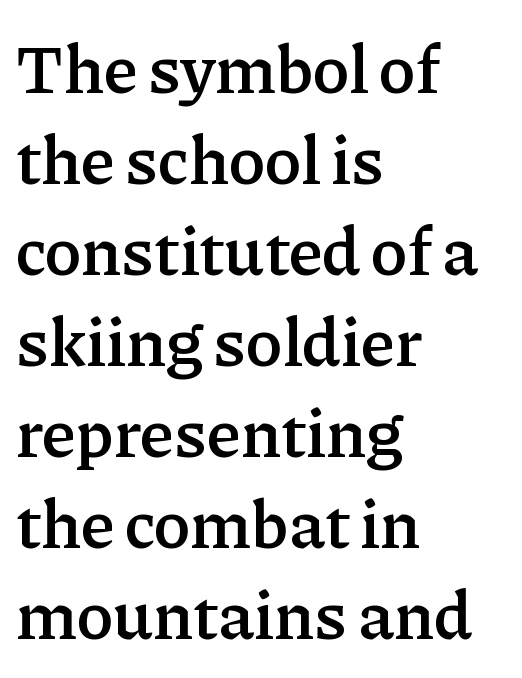
The image shows 69 px semibold serif type, upright; set left-aligned, normal line spacing (1.32x), normal letter spacing, not underlined; low stroke contrast and a medium x-height.
